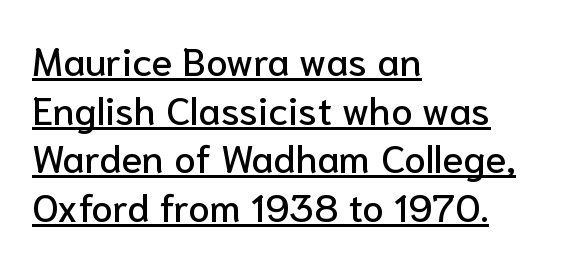
Q: Is the text italic (slanted)? A: No, it is upright.
Q: Is the typeface a serif or a sans-serif typeface? A: Sans-serif.
Q: Is the text underlined? A: Yes.
Q: How is the paragraph aligned? A: Left-aligned.
Q: Is the spacing between letters normal or unusually wide? A: Normal.
Q: Is the spacing between lines tight, normal or loose? A: Normal.
Q: Width (condensed, normal, or wide)? A: Normal.
Q: Stroke contrast? A: Low.
Q: x-height? A: Medium.
Q: Monospaced? A: No.
